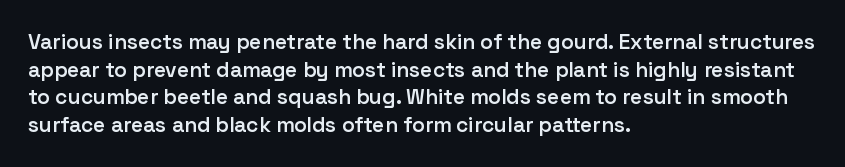
Q: Is the text bold? A: Semi-bold.
Q: Is the text italic (slanted)? A: No, it is upright.
Q: Is the text underlined? A: No.
Q: How is the paragraph aligned? A: Left-aligned.
Q: Is the spacing between letters normal or unusually wide? A: Normal.
Q: Is the spacing between lines tight, normal or loose? A: Normal.
